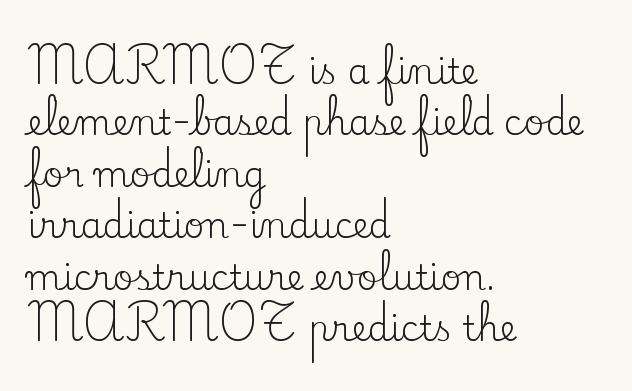
The image shows 35 px regular-weight type, upright; set left-aligned, normal line spacing (1.47x), normal letter spacing, not underlined; low stroke contrast and a small x-height.
